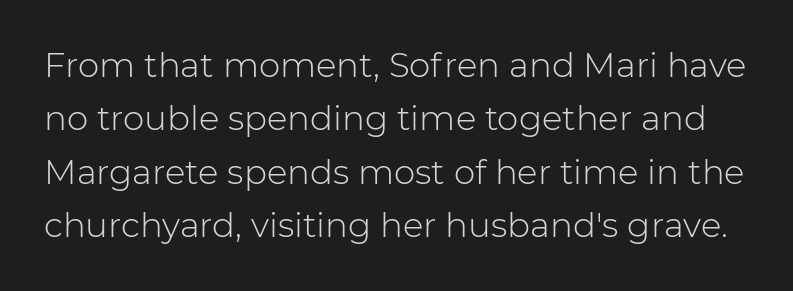
How would I describe the line gaps? Plain and ordinary. The area under the type is left untouched. Ascenders rise straight up at ninety degrees. The typeface chosen for these lines omits serifs. Short note: letters normally spaced. No extra ink here — the face is not bold.
